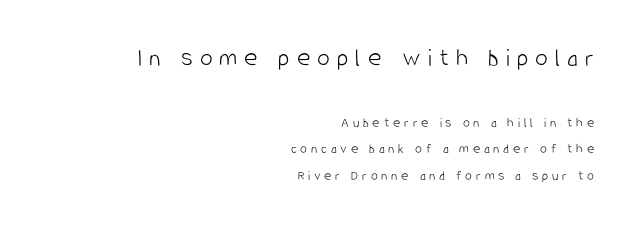
Q: Is the text bold? A: No.
Q: Is the text italic (slanted)? A: No, it is upright.
Q: Is the text underlined? A: No.
Q: How is the paragraph aligned? A: Right-aligned.
Q: Is the spacing between letters normal or unusually wide? A: Unusually wide.
Q: Which block of text is set in a larger size, the first (top) or the second (bottom)? A: The first (top) one.
